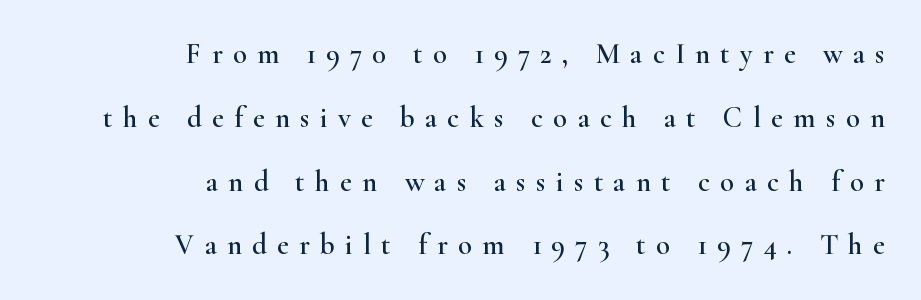
{"serif": "yes", "italic": "no", "width": "wide", "stroke_contrast": "high", "x_height": "small", "monospaced": "no", "underline": "no", "align": "right", "line_spacing": "loose", "line_spacing_ratio": 2.2, "letter_spacing": "wide", "letter_spacing_em": 0.35, "glyph_px": 29}
